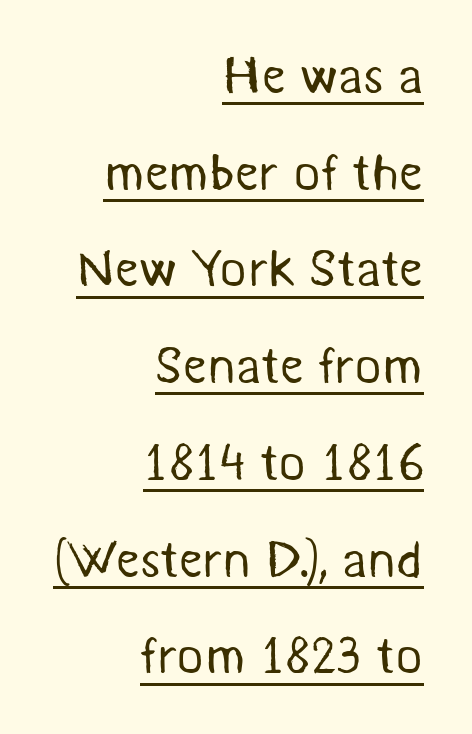
Is this a heavy cut? Hardly; it is regular or lighter. A baseline rule has been typeset under these characters. This is sans-serif lettering, the kind often seen on screens and signage. Character widths vary here, with narrow letters taking less room than wide ones. The gaps between neighbouring characters are ordinary and unremarkable.
